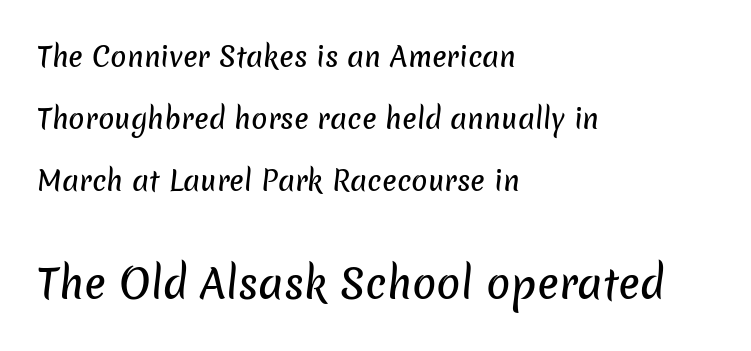
{"serif": "no", "width": "normal", "stroke_contrast": "low", "x_height": "medium", "monospaced": "no", "underline": "no", "align": "left", "line_spacing": "loose", "line_spacing_ratio": 2.29, "letter_spacing": "normal", "letter_spacing_em": 0.0, "larger_block": "second", "size_ratio": 1.48, "glyph_px": 40}
